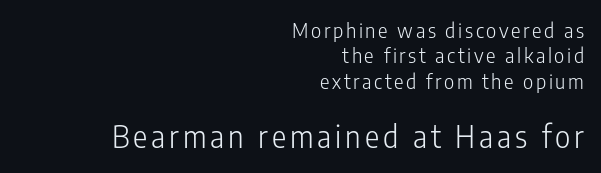
The image shows 30 px light, condensed sans-serif type, upright; set right-aligned, normal line spacing (1.27x), not underlined; the second (bottom) block is 1.5x larger; low stroke contrast and a medium x-height.
